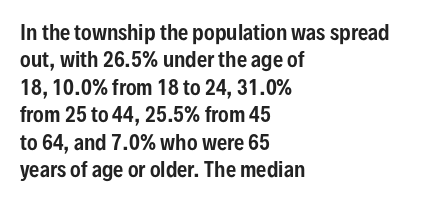
The specimen omits any rule beneath the text block's lines. The face used here is rendered with its standard letterfit. Posture: straight, roman, zero tilt. A student would call this left alignment; a typographer would say flush left, rag right. If you measured baseline to baseline, you'd find a middling distance.
